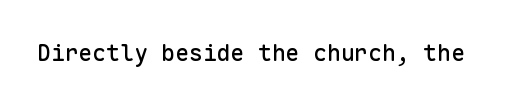
The image shows 23 px text type, upright; set normal letter spacing, not underlined.
